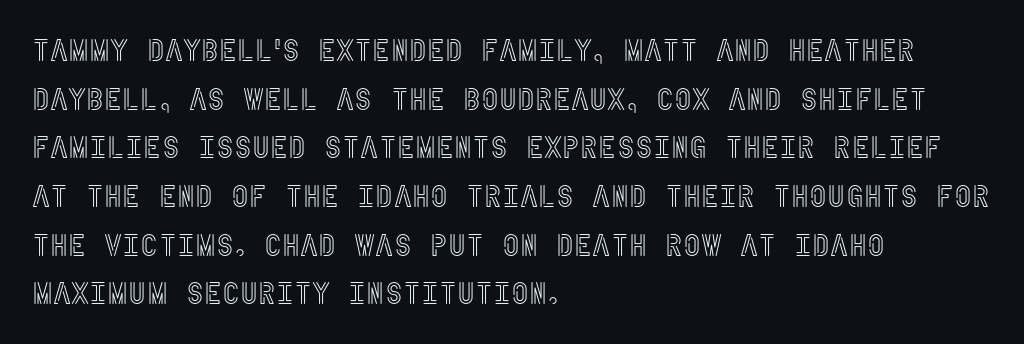
Italic: no, the glyphs are upright roman. Evenly set lines give the paragraph a standard silhouette. Nothing unusual about the tracking: characters are spaced as the font intends. Is the block centered? No — it sits flush against the left margin.
